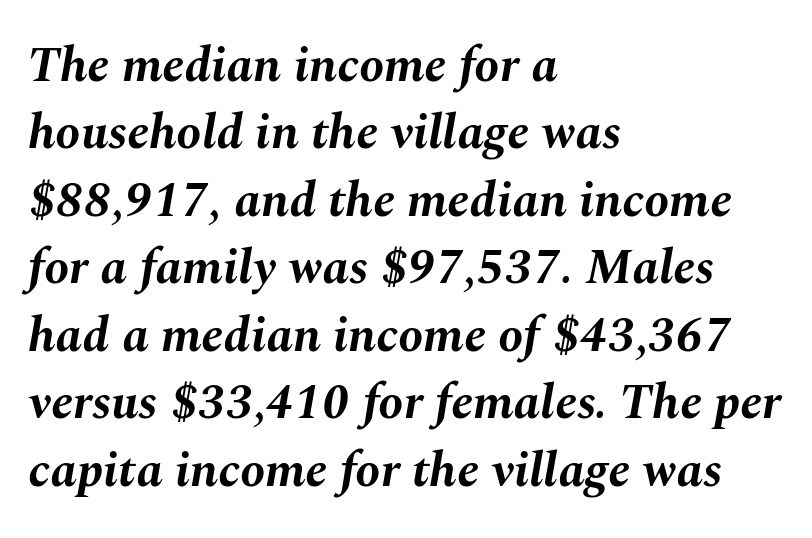
{"italic": "yes", "lean": "right", "slant_degrees": 10, "bold": "yes", "weight": "bold", "width": "normal", "stroke_contrast": "medium", "x_height": "medium", "monospaced": "no", "underline": "no", "align": "left", "line_spacing": "normal", "line_spacing_ratio": 1.35, "letter_spacing": "normal", "letter_spacing_em": 0.0, "glyph_px": 50}
